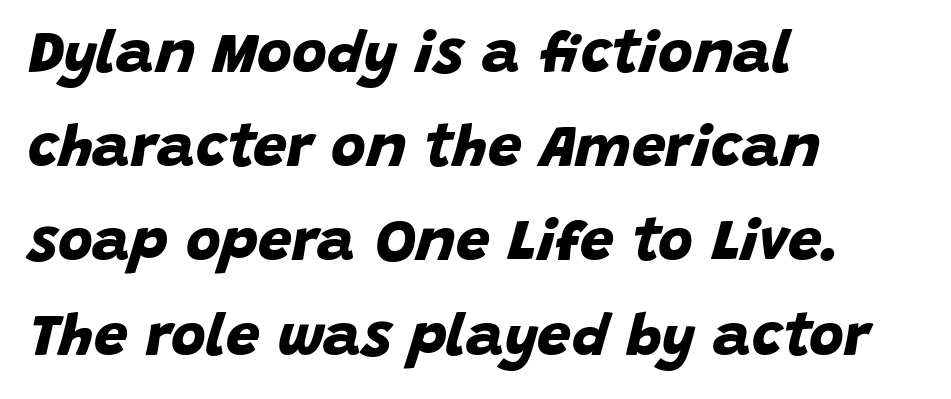
{"serif": "no", "bold": "yes", "weight": "bold", "width": "normal", "stroke_contrast": "low", "x_height": "large", "monospaced": "no", "underline": "no", "align": "left", "line_spacing": "normal", "line_spacing_ratio": 1.57, "letter_spacing": "normal", "letter_spacing_em": 0.0, "glyph_px": 60}
